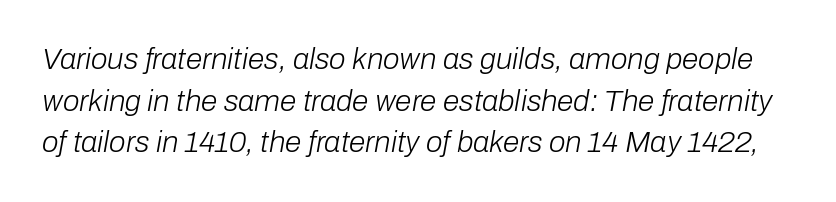
The image shows 30 px light type, italic (leaning right); set normal line spacing (1.39x), normal letter spacing, not underlined; low stroke contrast and a medium x-height.
